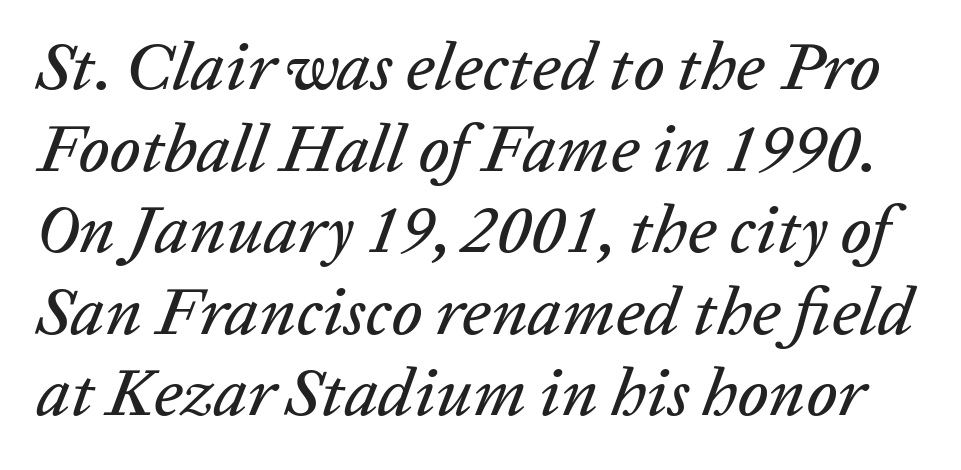
This sample uses an oblique cut, with every glyph tilted off the vertical. In terms of letterspacing, this is plain default setting. Spacing verdict: proportional, widths tailored to each character. Any mark beneath the type? The region is blank.
